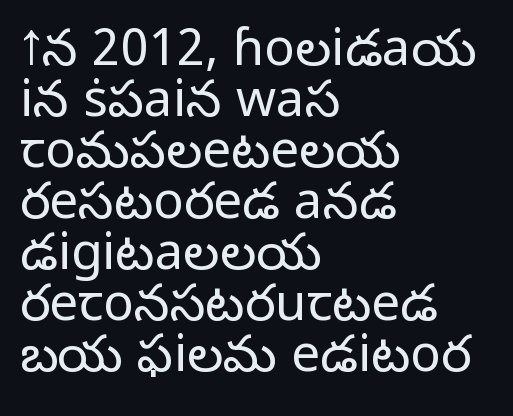
Q: Is the text bold? A: No.
Q: Is the text italic (slanted)? A: No, it is upright.
Q: Is the typeface a serif or a sans-serif typeface? A: Sans-serif.
Q: Is the text underlined? A: No.
Q: How is the paragraph aligned? A: Left-aligned.
Q: Is the spacing between letters normal or unusually wide? A: Normal.
Q: Is the spacing between lines tight, normal or loose? A: Tight.
Q: Width (condensed, normal, or wide)? A: Normal.
Q: Stroke contrast? A: Low.
Q: x-height? A: Medium.
Q: Monospaced? A: No.
